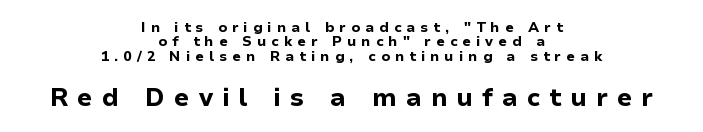
Caption: multi-line text, centered on the measure. This sample trades vertical openness for compactness between lines. Each word looks stretched out because of the extra space between its letters. In terms of weight, the rendering is a true, heavy bold. The glyphs are unaccompanied by any horizontal stroke below them. You get the small type first, then a jump to larger type.
